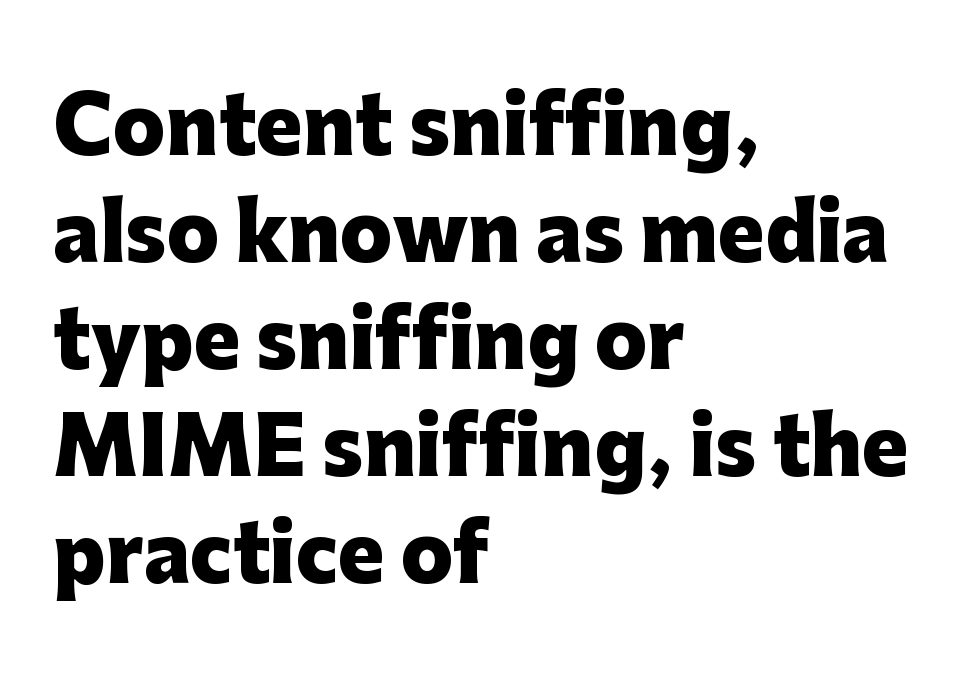
The image shows 77 px heavy sans-serif type, upright; set left-aligned, normal line spacing (1.39x), normal letter spacing, not underlined; low stroke contrast and a medium x-height.
